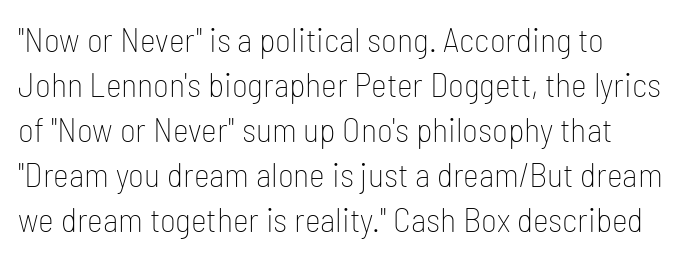
The image shows 34 px thin, condensed sans-serif type, upright; set normal line spacing (1.32x), normal letter spacing, not underlined; low stroke contrast and a medium x-height.
